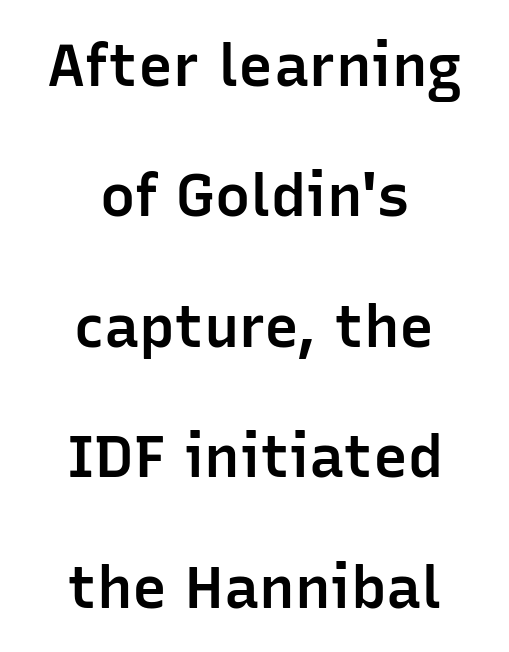
{"serif": "no", "italic": "no", "bold": "semi", "weight": "semibold", "width": "normal", "stroke_contrast": "low", "x_height": "medium", "monospaced": "no", "underline": "no", "align": "center", "line_spacing": "loose", "line_spacing_ratio": 2.21, "letter_spacing": "normal", "letter_spacing_em": 0.0, "glyph_px": 59}
